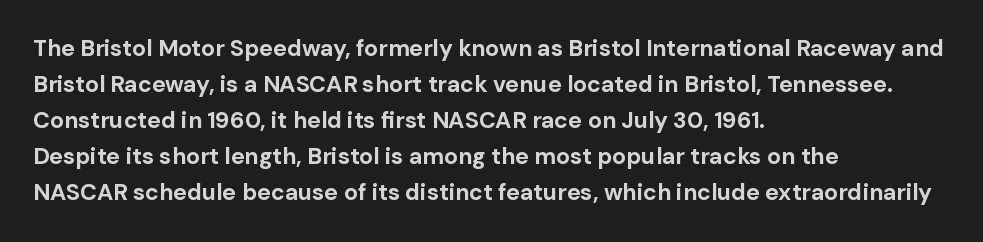
Q: Is the text bold? A: Yes.
Q: Is the text italic (slanted)? A: No, it is upright.
Q: Is the text underlined? A: No.
Q: How is the paragraph aligned? A: Left-aligned.
Q: Is the spacing between letters normal or unusually wide? A: Normal.
Q: Is the spacing between lines tight, normal or loose? A: Normal.
